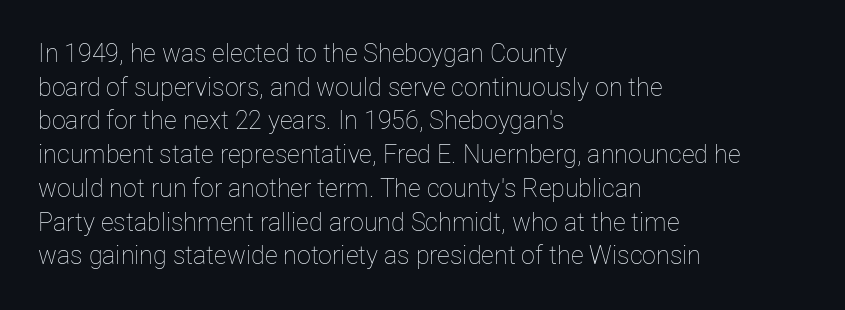
Q: Is the text bold? A: No.
Q: Is the text italic (slanted)? A: No, it is upright.
Q: Is the text underlined? A: No.
Q: How is the paragraph aligned? A: Left-aligned.
Q: Is the spacing between letters normal or unusually wide? A: Normal.
Q: Is the spacing between lines tight, normal or loose? A: Normal.
